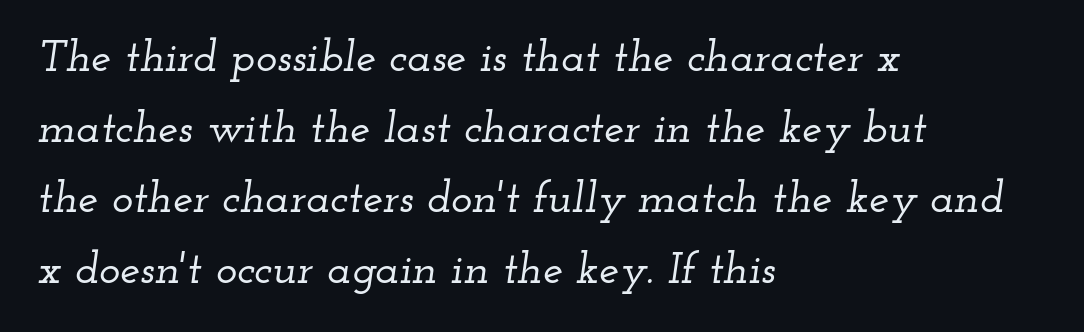
The image shows 45 px wide serif type, italic (leaning right); set left-aligned, normal line spacing (1.57x), normal letter spacing, not underlined; low stroke contrast and a small x-height.
